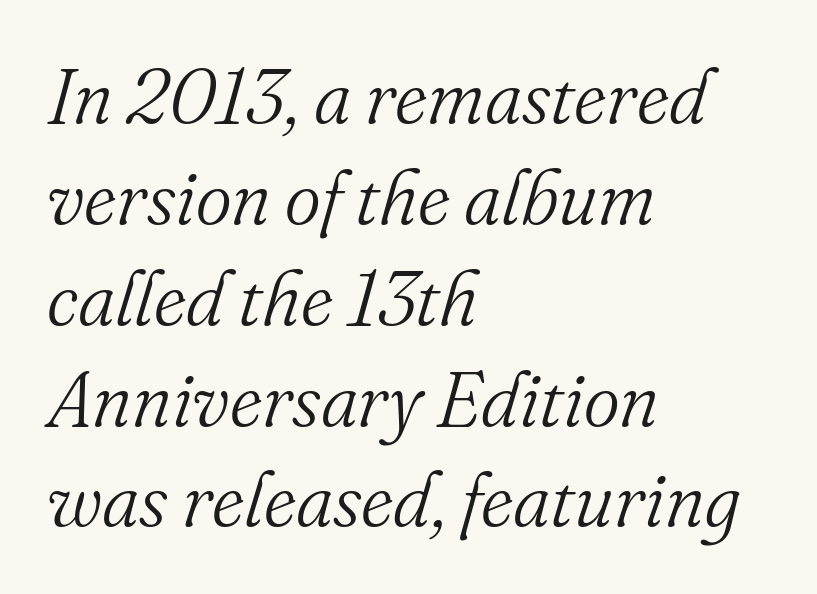
{"serif": "yes", "italic": "yes", "lean": "right", "slant_degrees": 16, "bold": "no", "weight": "light", "width": "normal", "stroke_contrast": "medium", "x_height": "small", "monospaced": "no", "underline": "no", "align": "left", "line_spacing": "normal", "line_spacing_ratio": 1.31, "letter_spacing": "normal", "letter_spacing_em": 0.0, "glyph_px": 77}
